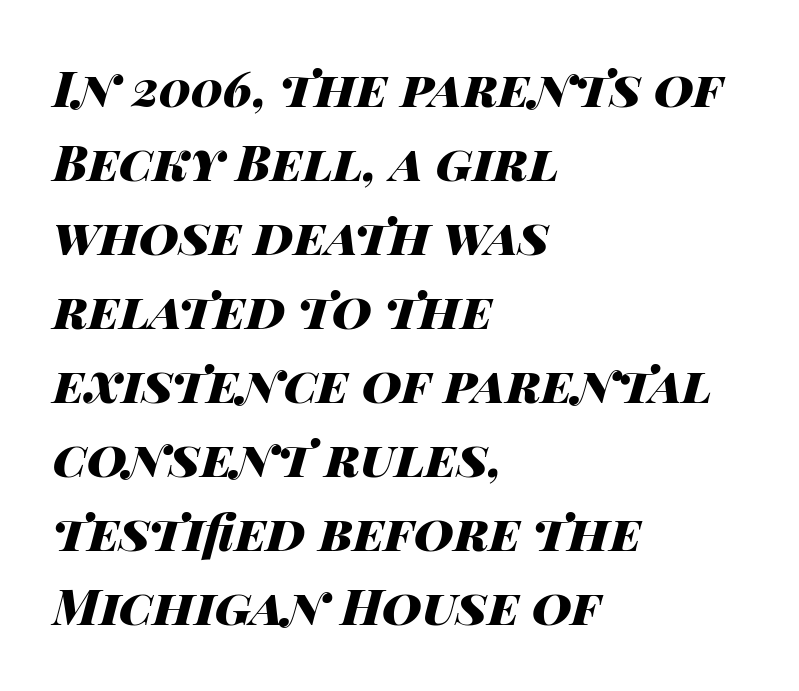
Q: Is the text bold? A: Yes.
Q: Is the text italic (slanted)? A: Yes, it leans right by about 14 degrees.
Q: Is the text underlined? A: No.
Q: How is the paragraph aligned? A: Left-aligned.
Q: Is the spacing between letters normal or unusually wide? A: Normal.
Q: Is the spacing between lines tight, normal or loose? A: Normal.
Q: Width (condensed, normal, or wide)? A: Wide.
Q: Stroke contrast? A: High.
Q: x-height? A: Large.
Q: Monospaced? A: No.
